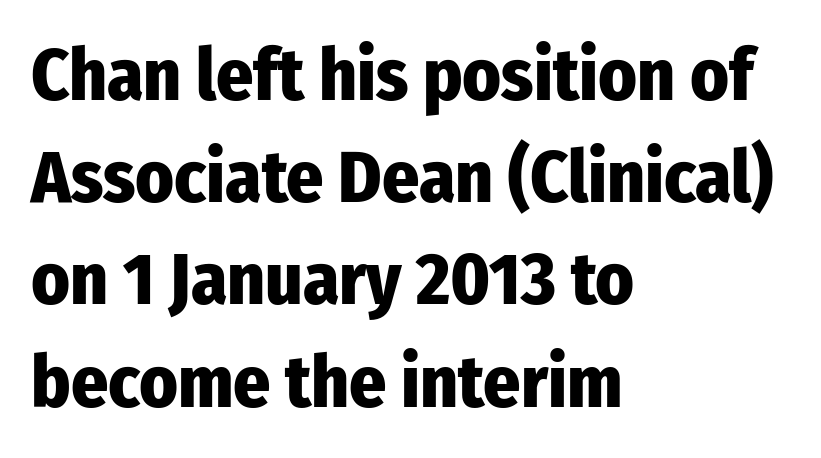
The image shows 73 px heavy, condensed sans-serif type, upright; set left-aligned, normal line spacing (1.4x), normal letter spacing, not underlined; low stroke contrast and a medium x-height.
